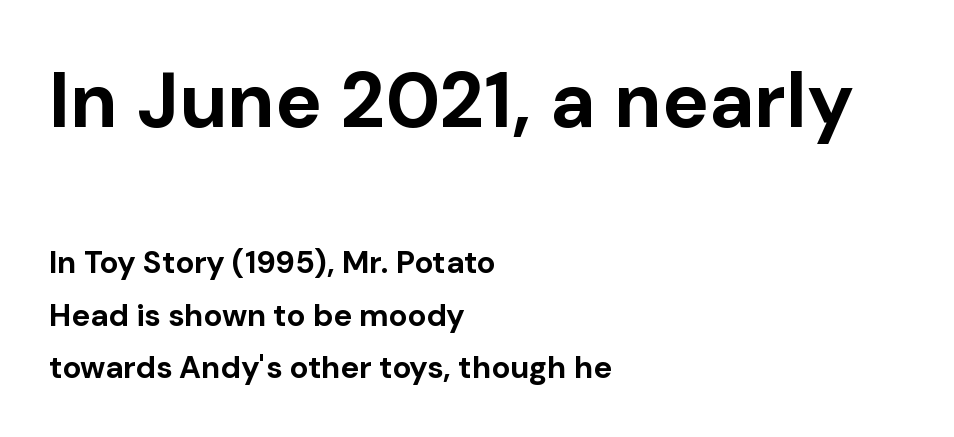
{"serif": "no", "italic": "no", "bold": "yes", "weight": "bold", "width": "normal", "stroke_contrast": "low", "x_height": "medium", "monospaced": "no", "underline": "no", "align": "left", "line_spacing": "normal", "line_spacing_ratio": 1.68, "letter_spacing": "normal", "letter_spacing_em": 0.0, "larger_block": "first", "size_ratio": 2.52, "glyph_px": 78}
